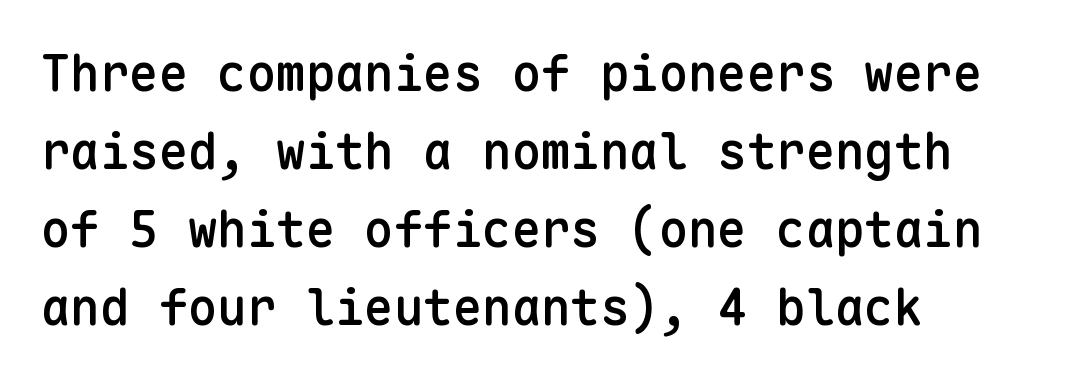
Q: Is the text bold? A: Semi-bold.
Q: Is the text italic (slanted)? A: No, it is upright.
Q: Is the typeface a serif or a sans-serif typeface? A: Sans-serif.
Q: Is the text underlined? A: No.
Q: How is the paragraph aligned? A: Left-aligned.
Q: Is the spacing between letters normal or unusually wide? A: Normal.
Q: Is the spacing between lines tight, normal or loose? A: Normal.
Q: Width (condensed, normal, or wide)? A: Normal.
Q: Stroke contrast? A: Low.
Q: x-height? A: Medium.
Q: Monospaced? A: Yes.
